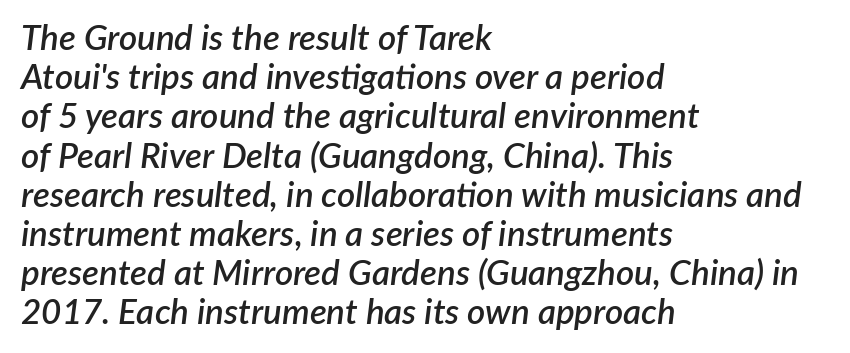
The image shows 35 px semibold type, italic (leaning right); set left-aligned, tight line spacing (1.12x), normal letter spacing, not underlined; low stroke contrast and a medium x-height.
